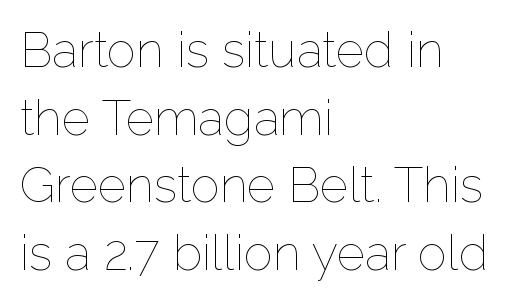
{"italic": "no", "bold": "no", "weight": "thin", "width": "normal", "stroke_contrast": "low", "x_height": "medium", "monospaced": "no", "underline": "no", "align": "left", "line_spacing": "normal", "line_spacing_ratio": 1.38, "letter_spacing": "normal", "letter_spacing_em": 0.0, "glyph_px": 49}
